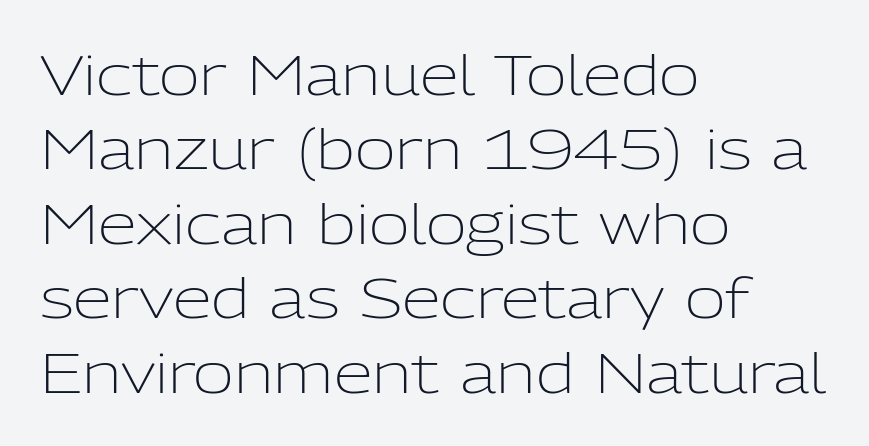
Q: Is the text bold? A: No.
Q: Is the text italic (slanted)? A: No, it is upright.
Q: Is the typeface a serif or a sans-serif typeface? A: Sans-serif.
Q: Is the text underlined? A: No.
Q: How is the paragraph aligned? A: Left-aligned.
Q: Is the spacing between letters normal or unusually wide? A: Normal.
Q: Is the spacing between lines tight, normal or loose? A: Normal.
Q: Width (condensed, normal, or wide)? A: Normal.
Q: Stroke contrast? A: Low.
Q: x-height? A: Medium.
Q: Monospaced? A: No.
